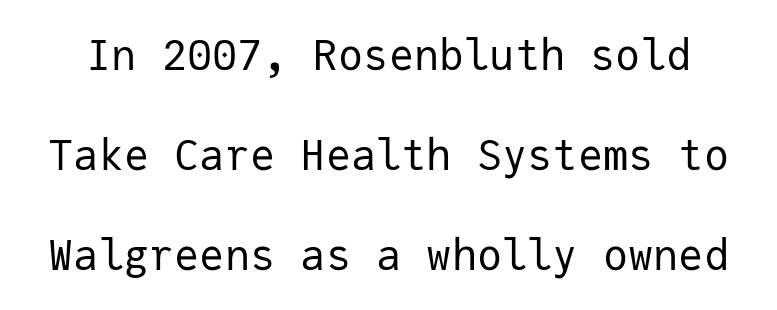
{"serif": "no", "italic": "no", "bold": "no", "weight": "regular", "width": "normal", "stroke_contrast": "low", "x_height": "medium", "monospaced": "yes", "underline": "no", "line_spacing": "loose", "line_spacing_ratio": 2.38, "letter_spacing": "normal", "letter_spacing_em": 0.0, "glyph_px": 42}
